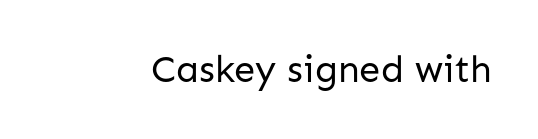
Font category for this specimen: sans-serif. On a weight scale, this lands at 450 or below. The line texture is even and compact thanks to regular tracking. Characters remain perfectly vertical along every line. Unmarked baselines from the first word to the last.
